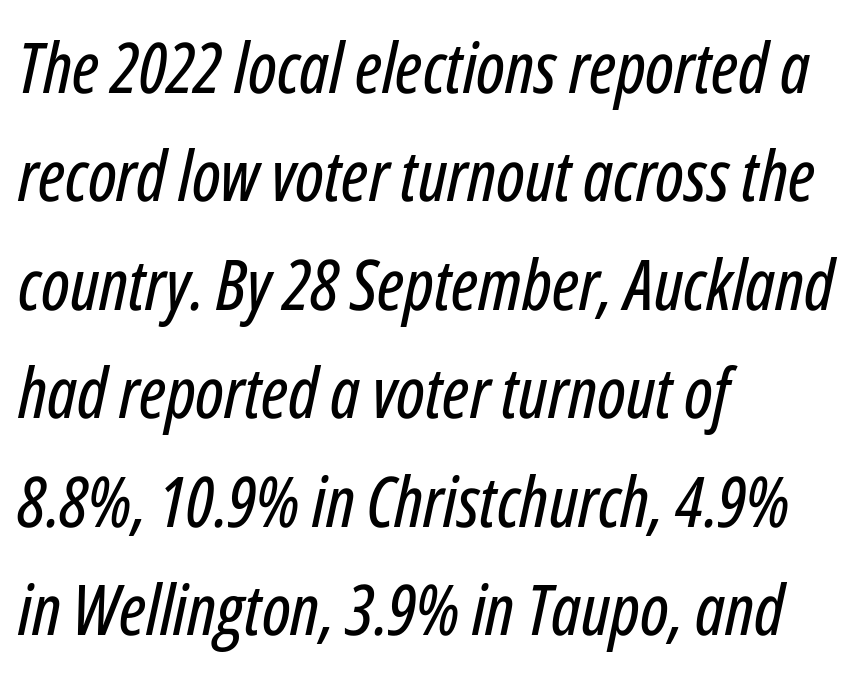
Q: Is the text italic (slanted)? A: Yes, it leans right by about 12 degrees.
Q: Is the text underlined? A: No.
Q: How is the paragraph aligned? A: Left-aligned.
Q: Is the spacing between letters normal or unusually wide? A: Normal.
Q: Is the spacing between lines tight, normal or loose? A: Normal.
Q: Width (condensed, normal, or wide)? A: Condensed.
Q: Stroke contrast? A: Low.
Q: x-height? A: Medium.
Q: Monospaced? A: No.
